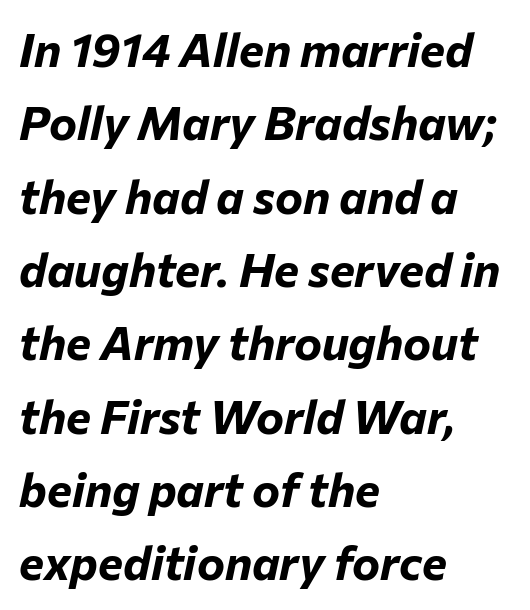
Q: Is the text bold? A: Yes.
Q: Is the text italic (slanted)? A: Yes, it leans right by about 12 degrees.
Q: Is the text underlined? A: No.
Q: How is the paragraph aligned? A: Left-aligned.
Q: Is the spacing between letters normal or unusually wide? A: Normal.
Q: Is the spacing between lines tight, normal or loose? A: Normal.
Q: Width (condensed, normal, or wide)? A: Normal.
Q: Stroke contrast? A: Low.
Q: x-height? A: Medium.
Q: Monospaced? A: No.
